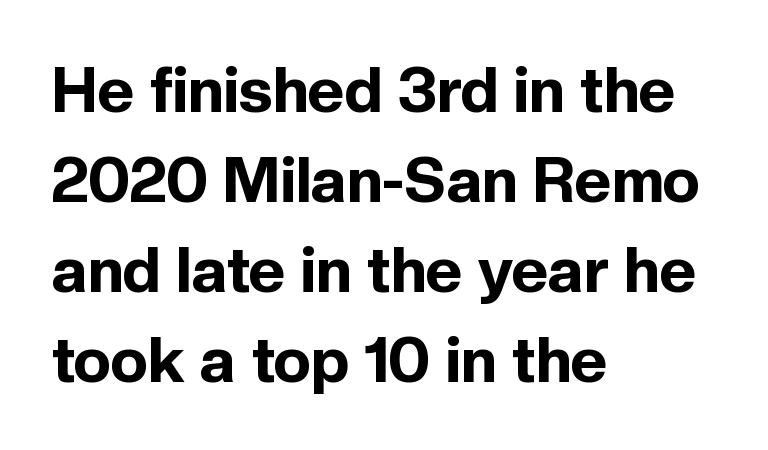
The glyphs have the mass of a bold cut. The line texture is even and compact thanks to regular tracking. Every stem runs plumb, perpendicular to the baseline. Horizontal alignment here is leftward, the default for most running prose.
